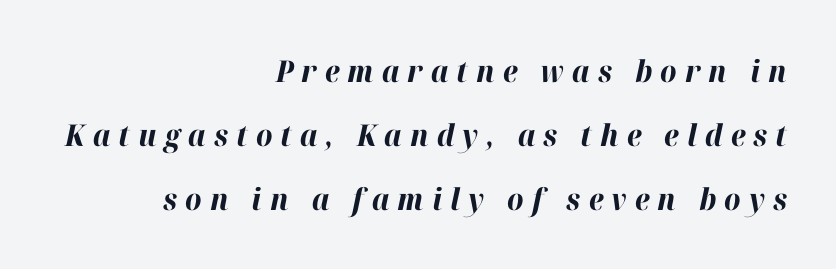
{"italic": "yes", "lean": "right", "slant_degrees": 12, "bold": "yes", "weight": "bold", "width": "normal", "stroke_contrast": "high", "x_height": "medium", "monospaced": "no", "underline": "no", "align": "right", "line_spacing": "loose", "line_spacing_ratio": 2.14, "letter_spacing": "wide", "letter_spacing_em": 0.27, "glyph_px": 30}
